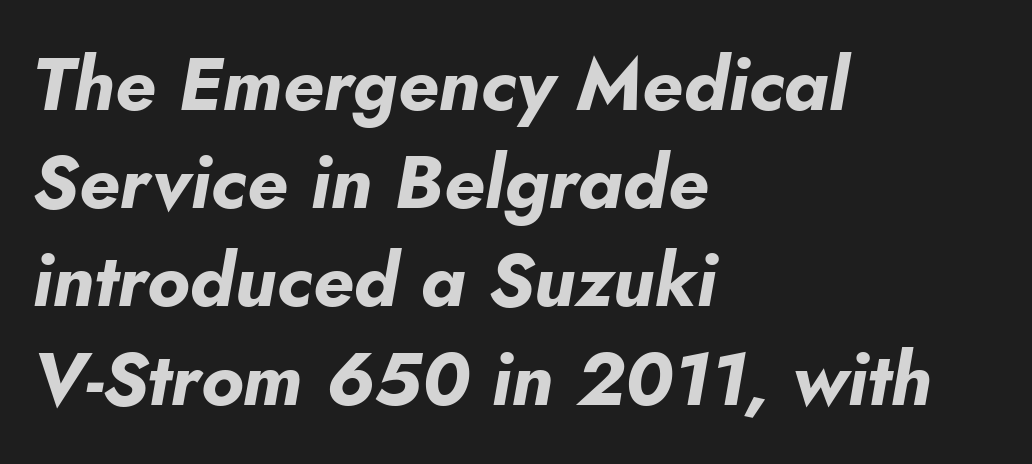
Plenty of ink on the page — the face is bold. Check under the words: just untouched page. Which margin do the lines hug? The left one — the right edge is uneven. Do the characters align in a grid? No, the font is proportional. Honestly, the row spacing looks completely unremarkable.
